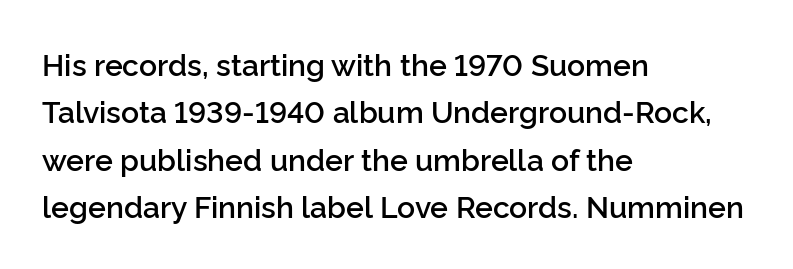
{"serif": "no", "italic": "no", "bold": "semi", "weight": "semibold", "width": "normal", "stroke_contrast": "low", "x_height": "medium", "monospaced": "no", "underline": "no", "align": "left", "line_spacing": "normal", "line_spacing_ratio": 1.58, "letter_spacing": "normal", "letter_spacing_em": 0.0, "glyph_px": 30}
